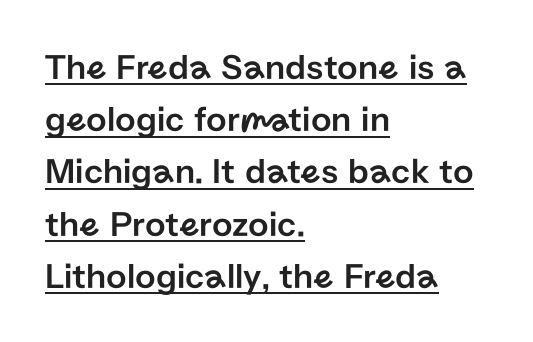
{"serif": "no", "italic": "no", "width": "normal", "stroke_contrast": "low", "x_height": "medium", "monospaced": "no", "underline": "yes", "align": "left", "line_spacing": "normal", "line_spacing_ratio": 1.45, "letter_spacing": "normal", "letter_spacing_em": 0.0, "glyph_px": 36}
